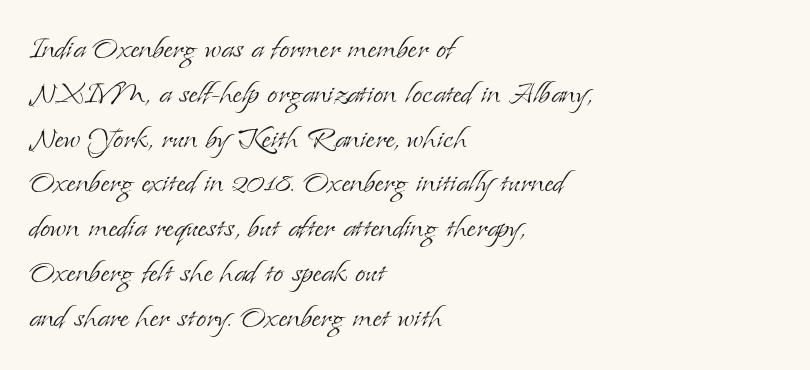
{"serif": "yes", "bold": "no", "weight": "light", "width": "normal", "stroke_contrast": "low", "x_height": "small", "monospaced": "no", "underline": "no", "align": "left", "line_spacing_ratio": 1.21, "letter_spacing": "normal", "letter_spacing_em": 0.0, "glyph_px": 37}
